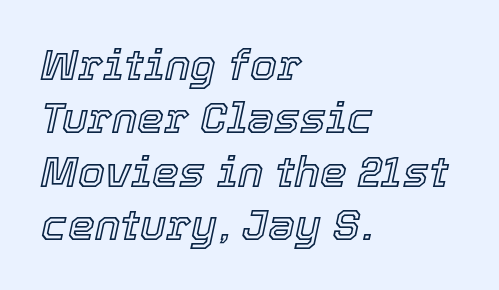
The image shows 43 px text type, italic (leaning right); set left-aligned, line spacing 1.24x, normal letter spacing, not underlined; a medium x-height.
